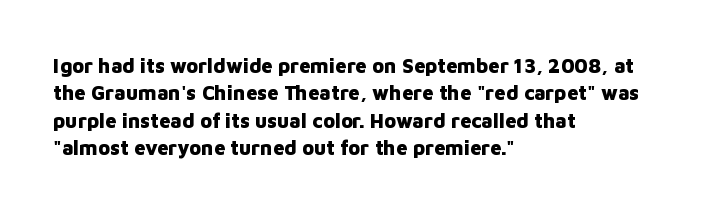
Q: Is the text bold? A: Yes.
Q: Is the text italic (slanted)? A: No, it is upright.
Q: Is the text underlined? A: No.
Q: How is the paragraph aligned? A: Left-aligned.
Q: Is the spacing between letters normal or unusually wide? A: Normal.
Q: Is the spacing between lines tight, normal or loose? A: Normal.
